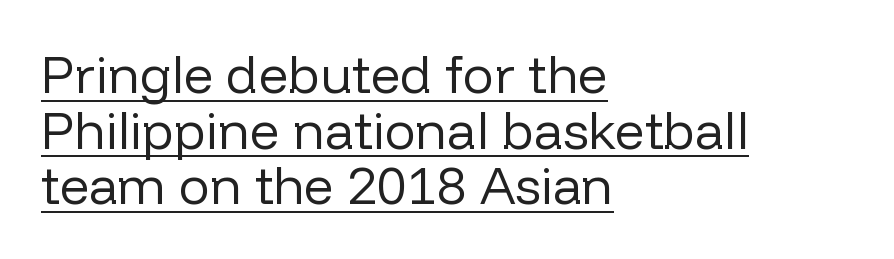
The image shows 52 px regular-weight sans-serif type, upright; set left-aligned, tight line spacing (1.07x), normal letter spacing, underlined; low stroke contrast and a medium x-height.
